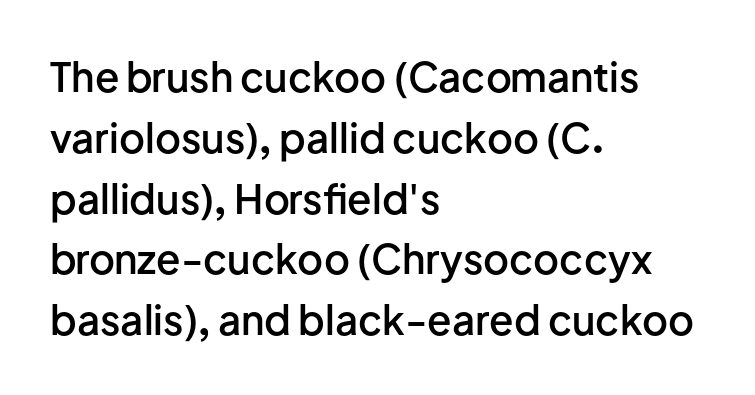
The gaps between neighbouring characters are ordinary and unremarkable. The paragraph has a hard left edge and a soft right edge. The glyphs are unaccompanied by any horizontal stroke below them. The rendering shows plain stroke endings on the letterforms — a sans-serif design.
